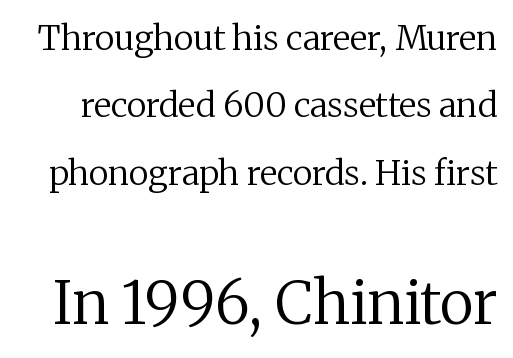
{"serif": "yes", "italic": "no", "bold": "no", "weight": "regular", "width": "normal", "stroke_contrast": "medium", "x_height": "medium", "monospaced": "no", "underline": "no", "line_spacing": "loose", "line_spacing_ratio": 1.98, "letter_spacing": "normal", "letter_spacing_em": 0.0, "larger_block": "second", "size_ratio": 1.74, "glyph_px": 59}
